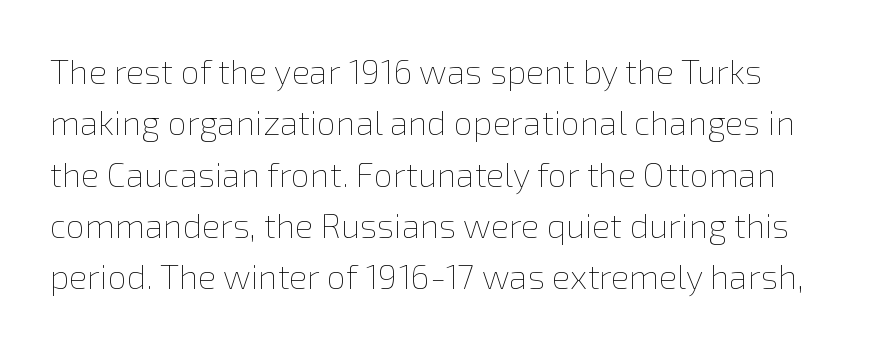
Is the stroke heavy? The answer is a plain regular-or-lighter. The type is set solid horizontally, with unmodified tracking. Quick note: not italic, upright. Does the leading feel generous? No, just average.
